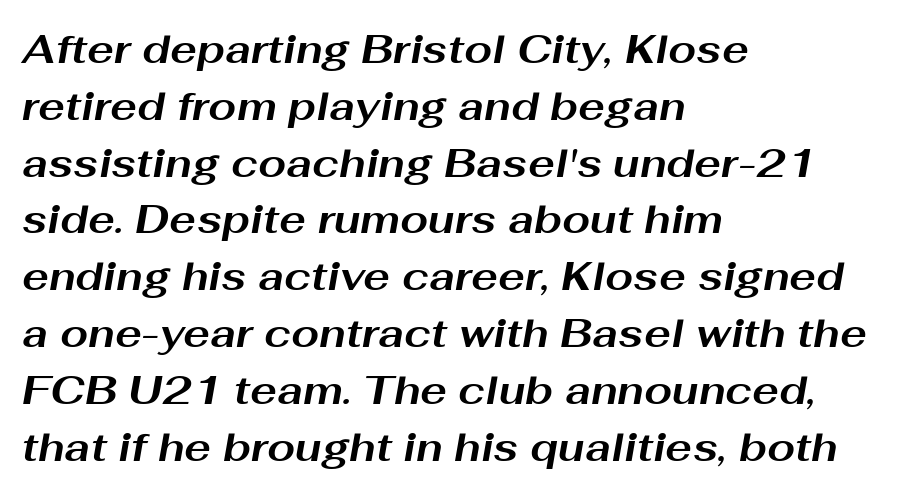
Q: Is the text bold? A: Yes.
Q: Is the text italic (slanted)? A: Yes, it leans right by about 10 degrees.
Q: Is the text underlined? A: No.
Q: How is the paragraph aligned? A: Left-aligned.
Q: Is the spacing between letters normal or unusually wide? A: Normal.
Q: Is the spacing between lines tight, normal or loose? A: Normal.
Q: Width (condensed, normal, or wide)? A: Wide.
Q: Stroke contrast? A: Medium.
Q: x-height? A: Medium.
Q: Monospaced? A: No.
